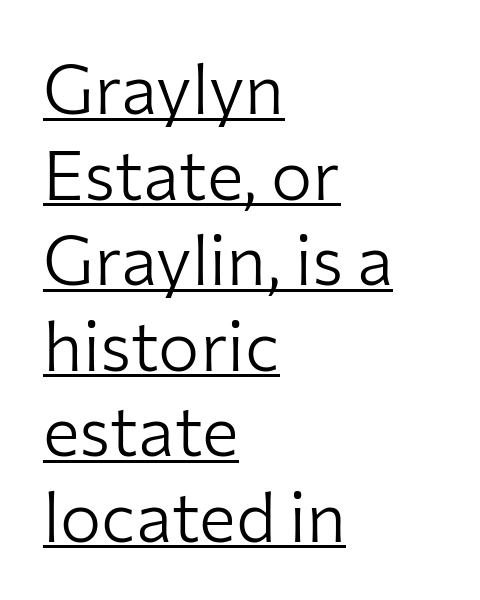
The line texture is even and compact thanks to regular tracking. Horizontal alignment here is leftward, the default for most running prose. The face used here is a sans, in the tradition of grotesques and geometrics. Notice how the stems are strictly vertical — no italics here.
